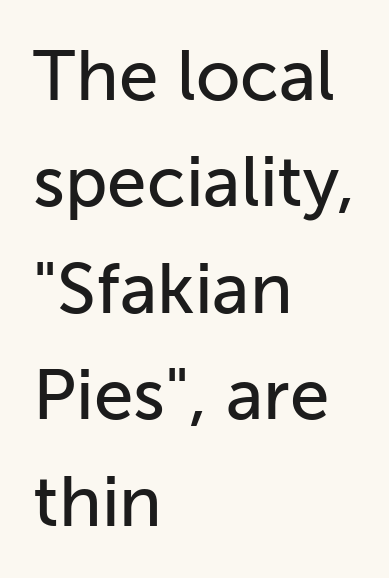
The image shows 71 px sans-serif type, upright; set left-aligned, normal line spacing (1.5x), normal letter spacing, not underlined; low stroke contrast and a medium x-height.
